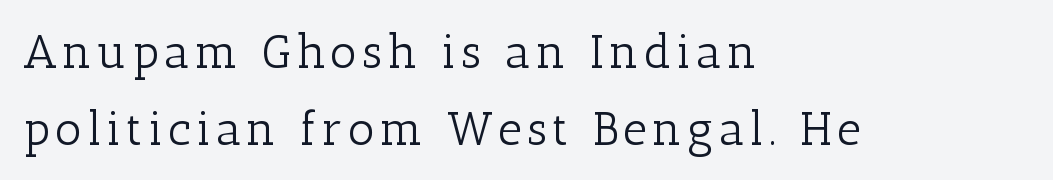
Note the varied advance widths — an 'i' is clearly narrower than an 'm'. The lines in this sample share a left origin and differ only in where they stop. The glyphs are unaccompanied by any horizontal stroke below them. Baseline-to-baseline distance is the conventional proportion of letter height. Stems here are at most as thick as an everyday book face. Yep, those are serifs on the letters.
